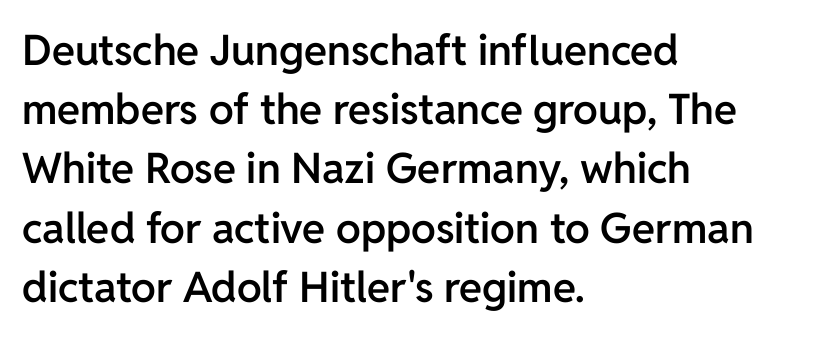
{"serif": "no", "italic": "no", "bold": "semi", "weight": "semibold", "width": "normal", "stroke_contrast": "low", "x_height": "medium", "monospaced": "no", "underline": "no", "align": "left", "line_spacing": "normal", "line_spacing_ratio": 1.41, "letter_spacing": "normal", "letter_spacing_em": 0.0, "glyph_px": 42}
